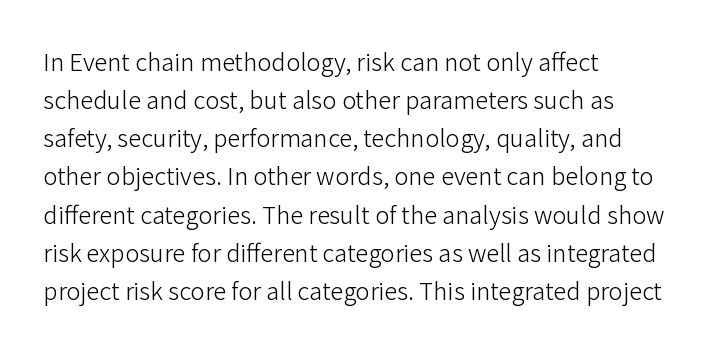
Q: Is the text bold? A: No.
Q: Is the text italic (slanted)? A: No, it is upright.
Q: Is the text underlined? A: No.
Q: How is the paragraph aligned? A: Left-aligned.
Q: Is the spacing between letters normal or unusually wide? A: Normal.
Q: Is the spacing between lines tight, normal or loose? A: Normal.
